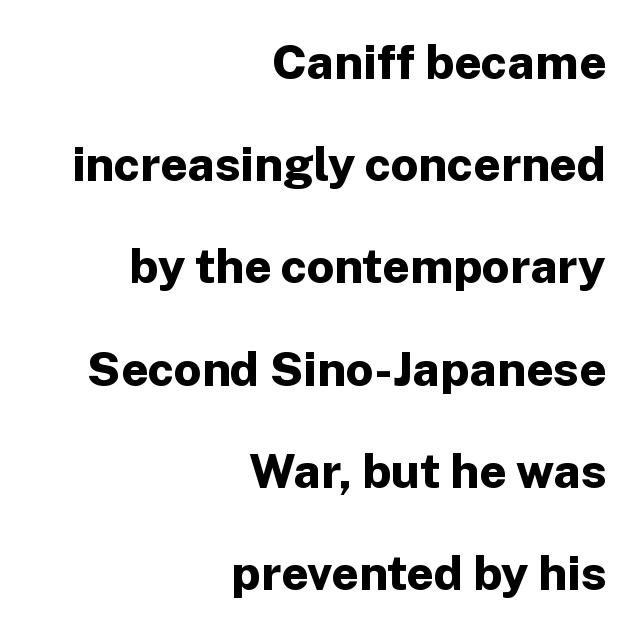
Typographically, this falls in the sans-serif category. Vertical spacing — loose. Ordinary non-slanted type is in use. What stands out about the letter spacing? Nothing — it is the standard amount. Leftover space on each line is placed entirely before the opening word. You could not count columns in this text — the font is proportionally spaced.
